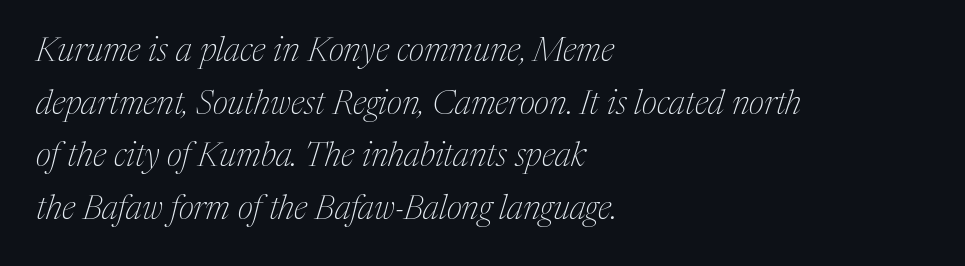
{"serif": "yes", "italic": "yes", "lean": "right", "slant_degrees": 17, "bold": "no", "weight": "thin", "width": "normal", "stroke_contrast": "medium", "x_height": "medium", "monospaced": "no", "underline": "no", "align": "left", "line_spacing": "normal", "line_spacing_ratio": 1.55, "letter_spacing": "normal", "letter_spacing_em": 0.0, "glyph_px": 34}
